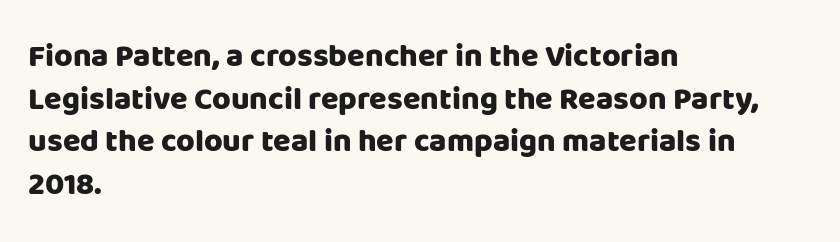
{"serif": "no", "italic": "no", "bold": "yes", "weight": "heavy", "width": "normal", "stroke_contrast": "low", "x_height": "large", "monospaced": "no", "underline": "no", "align": "left", "line_spacing": "normal", "line_spacing_ratio": 1.33, "letter_spacing": "normal", "letter_spacing_em": 0.0, "glyph_px": 32}
